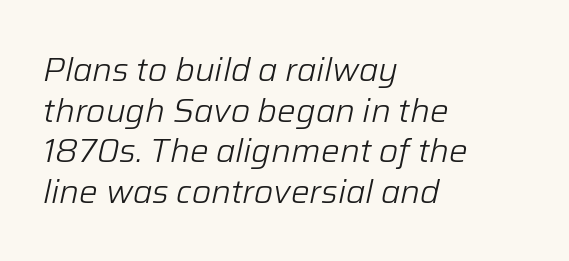
The image shows 33 px light type, italic (leaning right); set left-aligned, line spacing 1.23x, normal letter spacing, not underlined; low stroke contrast and a medium x-height.
